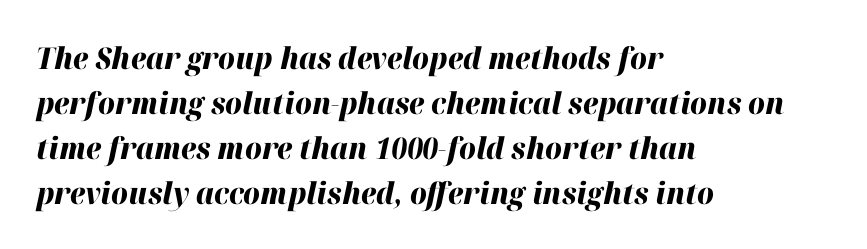
The image shows 30 px heavy type, italic (leaning right); set left-aligned, normal line spacing (1.5x), normal letter spacing, not underlined; high stroke contrast and a medium x-height.
